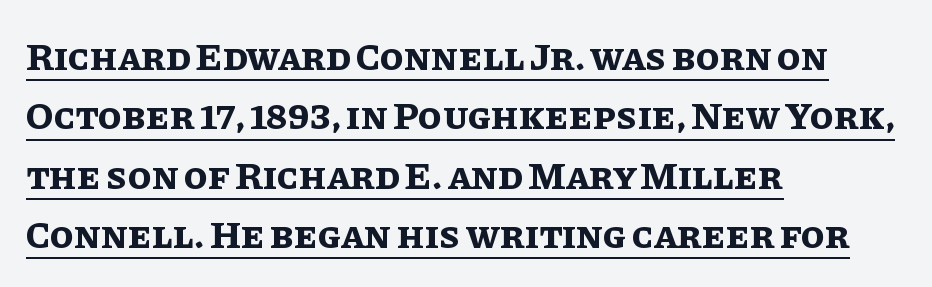
The image shows 39 px bold type, upright; set left-aligned, normal line spacing (1.52x), normal letter spacing, underlined; low stroke contrast and a large x-height.
